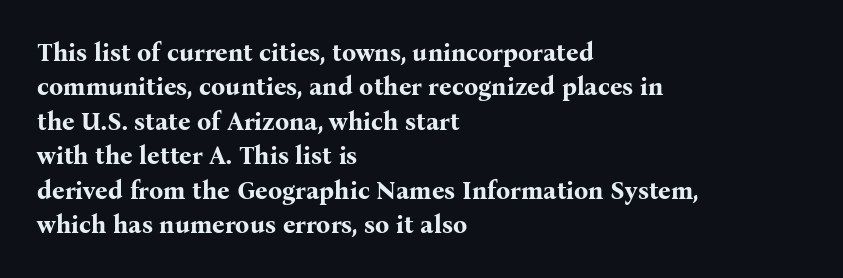
Q: Is the text bold? A: Yes.
Q: Is the text italic (slanted)? A: No, it is upright.
Q: Is the text underlined? A: No.
Q: How is the paragraph aligned? A: Left-aligned.
Q: Is the spacing between letters normal or unusually wide? A: Normal.
Q: Is the spacing between lines tight, normal or loose? A: Normal.
